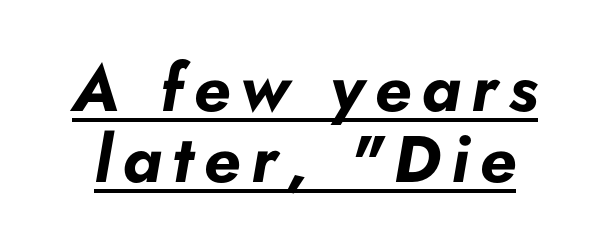
Q: Is the text bold? A: Yes.
Q: Is the text italic (slanted)? A: Yes, it leans right by about 5 degrees.
Q: Is the text underlined? A: Yes.
Q: Is the spacing between lines tight, normal or loose? A: Tight.
Q: Width (condensed, normal, or wide)? A: Normal.
Q: Stroke contrast? A: Low.
Q: x-height? A: Small.
Q: Monospaced? A: No.
